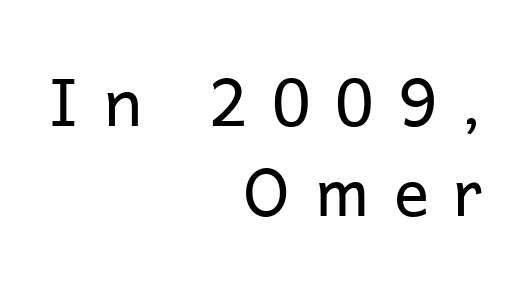
The image shows 66 px regular-weight sans-serif type, upright; set right-aligned, normal line spacing (1.37x), unusually wide letter spacing (+0.37 em), not underlined; low stroke contrast and a medium x-height.
